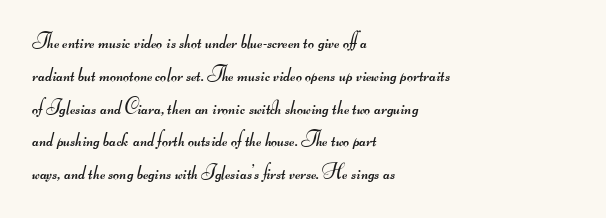
Quick note: underline off. Spacing between characters is what you'd get straight out of the box. Casual observation: everything's shoved over to the left. What's the leading like? Ordinary, nothing unusual. Stroke mass is kept to a normal reading level or below.
